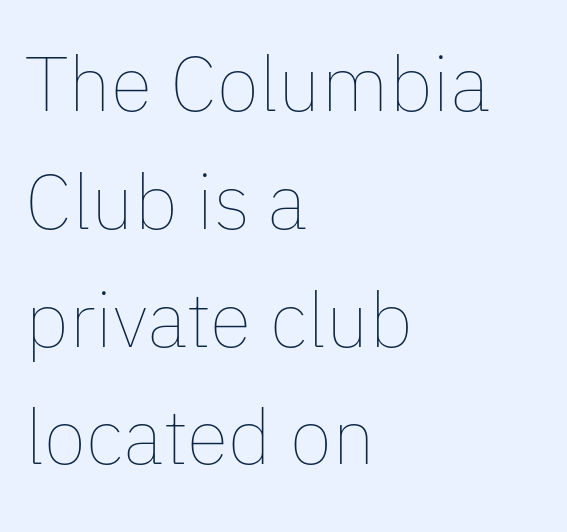
Q: Is the text bold? A: No.
Q: Is the text italic (slanted)? A: No, it is upright.
Q: Is the text underlined? A: No.
Q: How is the paragraph aligned? A: Left-aligned.
Q: Is the spacing between letters normal or unusually wide? A: Normal.
Q: Is the spacing between lines tight, normal or loose? A: Normal.
Q: Width (condensed, normal, or wide)? A: Normal.
Q: Stroke contrast? A: Low.
Q: x-height? A: Medium.
Q: Monospaced? A: No.
